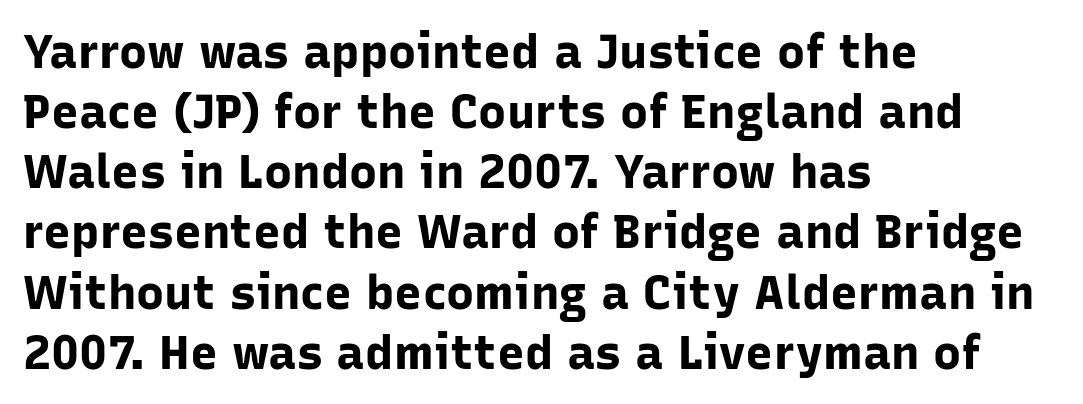
The lines sit at an ordinary, default distance from one another. Observe the absence of serifs on each vertical stroke in this sample. The face used here is proportionally spaced, like ordinary book or web type. A full-strength bold gives these letters their thick strokes. Horizontal alignment here is leftward, the default for most running prose. Glance below the letters and you will spot only blank space.
